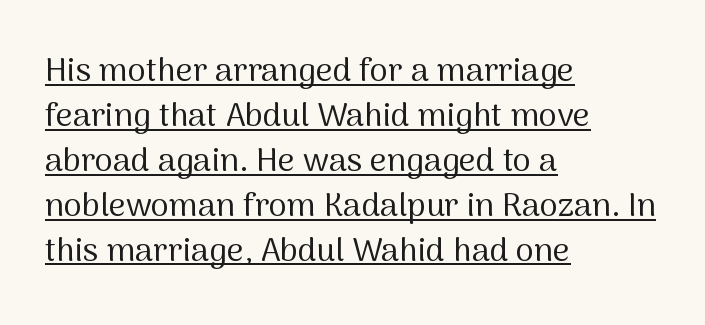
Q: Is the text bold? A: No.
Q: Is the text italic (slanted)? A: No, it is upright.
Q: Is the typeface a serif or a sans-serif typeface? A: Sans-serif.
Q: Is the text underlined? A: Yes.
Q: How is the paragraph aligned? A: Left-aligned.
Q: Is the spacing between letters normal or unusually wide? A: Normal.
Q: Is the spacing between lines tight, normal or loose? A: Normal.
Q: Width (condensed, normal, or wide)? A: Normal.
Q: Stroke contrast? A: Medium.
Q: x-height? A: Medium.
Q: Monospaced? A: No.
